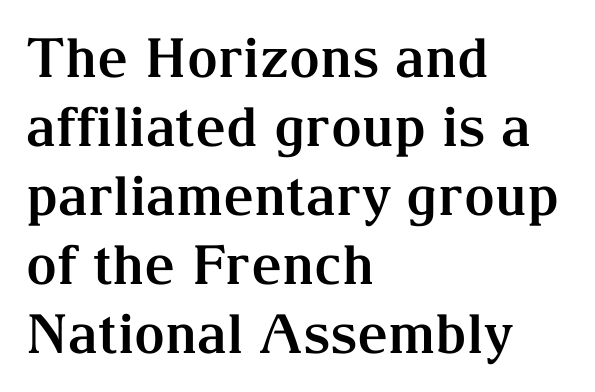
{"serif": "yes", "italic": "no", "bold": "yes", "weight": "bold", "width": "normal", "stroke_contrast": "medium", "x_height": "medium", "monospaced": "no", "underline": "no", "align": "left", "line_spacing": "normal", "line_spacing_ratio": 1.28, "letter_spacing": "normal", "letter_spacing_em": 0.0, "glyph_px": 54}
